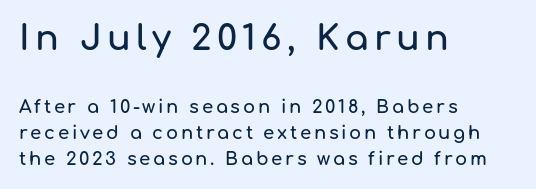
Look at the glyph heights: the upper group is clearly the bigger setting. The passage shown is not underscored anywhere. Varying glyph widths throughout — classic text-font behaviour. The leading is moderate, giving the passage an even texture.
